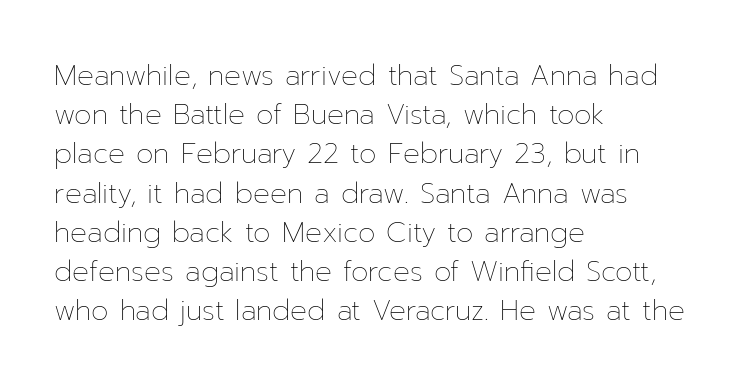
Q: Is the text bold? A: No.
Q: Is the text italic (slanted)? A: No, it is upright.
Q: Is the text underlined? A: No.
Q: How is the paragraph aligned? A: Left-aligned.
Q: Is the spacing between letters normal or unusually wide? A: Normal.
Q: Is the spacing between lines tight, normal or loose? A: Normal.
Q: Width (condensed, normal, or wide)? A: Normal.
Q: Stroke contrast? A: Low.
Q: x-height? A: Medium.
Q: Monospaced? A: No.
